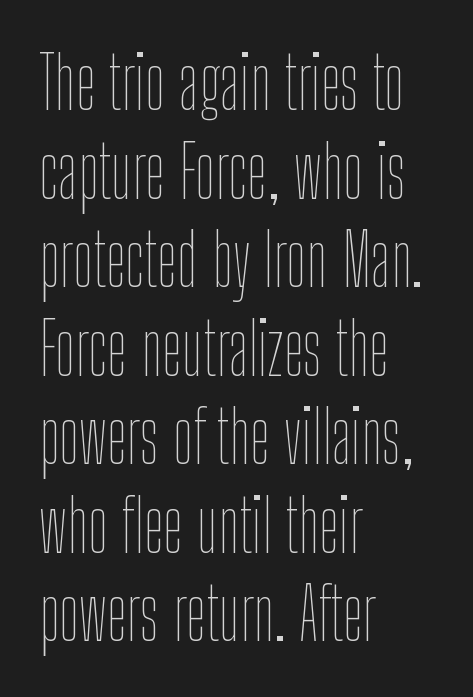
{"italic": "no", "bold": "no", "weight": "thin", "width": "condensed", "stroke_contrast": "low", "x_height": "medium", "monospaced": "no", "underline": "no", "align": "left", "line_spacing_ratio": 1.23, "letter_spacing": "normal", "letter_spacing_em": 0.0, "glyph_px": 72}
